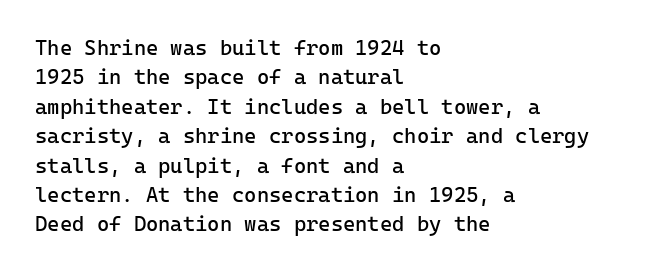
Q: Is the text bold? A: No.
Q: Is the text italic (slanted)? A: No, it is upright.
Q: Is the text underlined? A: No.
Q: How is the paragraph aligned? A: Left-aligned.
Q: Is the spacing between letters normal or unusually wide? A: Normal.
Q: Is the spacing between lines tight, normal or loose? A: Normal.
